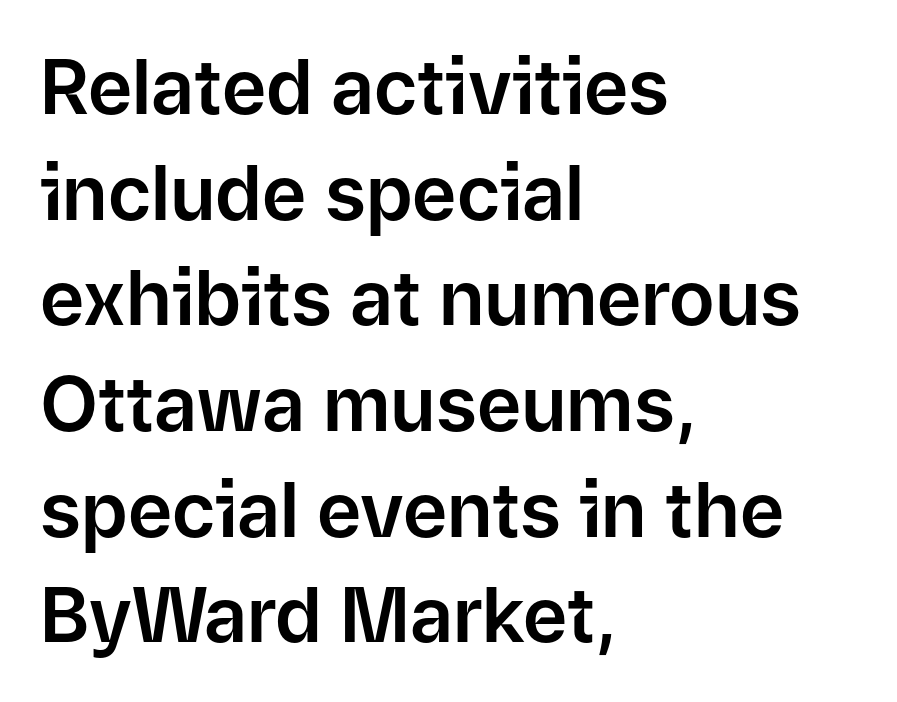
Descenders hang freely into open space. The rag falls on the right side of this text block. These lines sit exactly where default settings would place them. Glyph-to-glyph distance matches everyday printed text.
